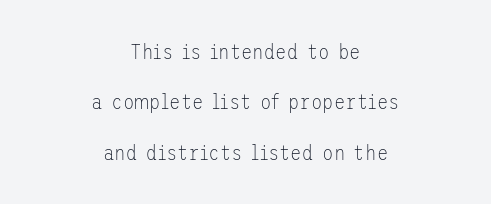
{"italic": "no", "bold": "no", "underline": "no", "align": "center", "line_spacing": "loose", "line_spacing_ratio": 2.4, "letter_spacing": "normal", "letter_spacing_em": 0.0, "glyph_px": 21}
